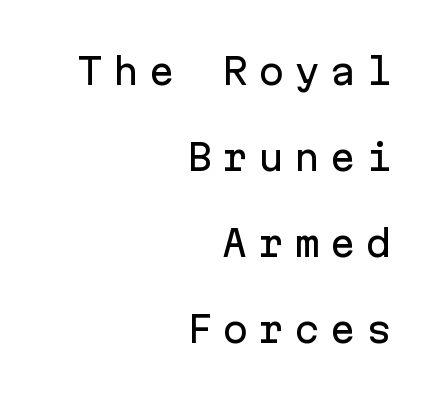
{"serif": "no", "italic": "no", "width": "normal", "stroke_contrast": "low", "x_height": "medium", "monospaced": "yes", "underline": "no", "align": "right", "line_spacing": "loose", "line_spacing_ratio": 2.46, "letter_spacing": "wide", "letter_spacing_em": 0.28, "glyph_px": 35}
